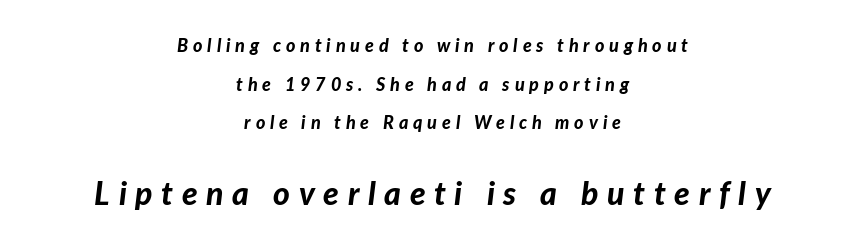
The image shows 32 px bold type, italic (leaning right); set centered, loose line spacing (2.15x), unusually wide letter spacing (+0.27 em), not underlined; the second (bottom) block is 1.78x larger; low stroke contrast and a medium x-height.
